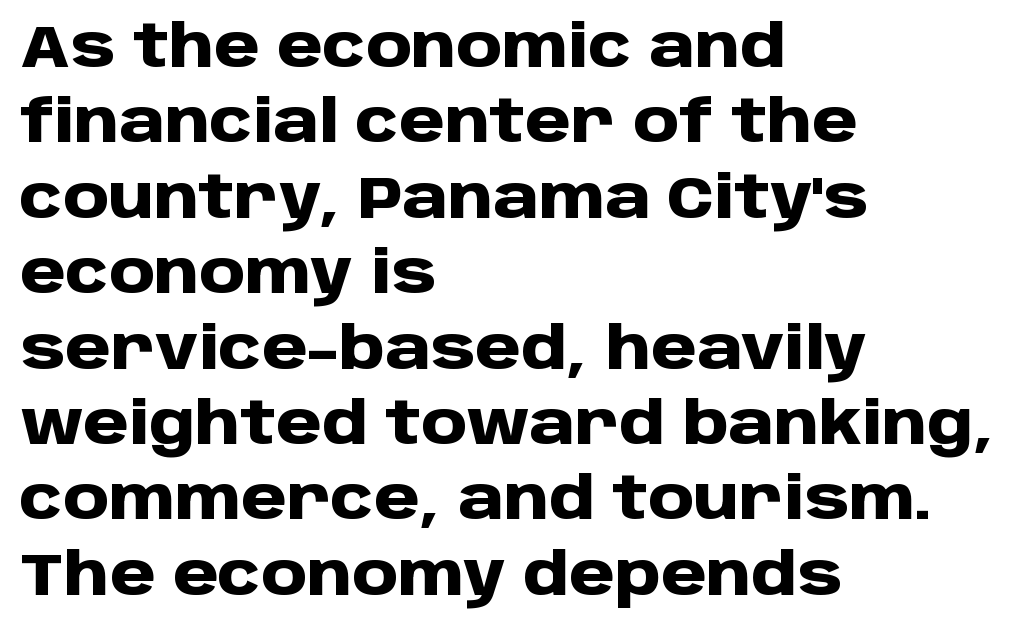
Q: Is the text bold? A: Yes.
Q: Is the text italic (slanted)? A: No, it is upright.
Q: Is the typeface a serif or a sans-serif typeface? A: Sans-serif.
Q: Is the text underlined? A: No.
Q: How is the paragraph aligned? A: Left-aligned.
Q: Is the spacing between letters normal or unusually wide? A: Normal.
Q: Is the spacing between lines tight, normal or loose? A: Normal.
Q: Width (condensed, normal, or wide)? A: Normal.
Q: Stroke contrast? A: Low.
Q: x-height? A: Large.
Q: Monospaced? A: No.
